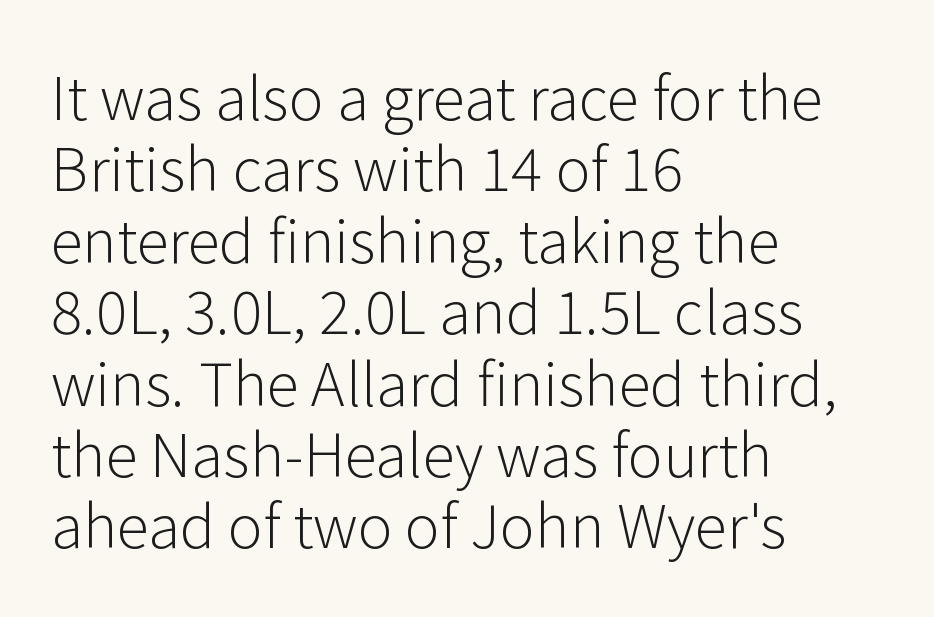
{"serif": "no", "italic": "no", "bold": "no", "weight": "light", "width": "normal", "stroke_contrast": "low", "x_height": "medium", "monospaced": "no", "underline": "no", "align": "left", "line_spacing_ratio": 1.21, "letter_spacing": "normal", "letter_spacing_em": 0.0, "glyph_px": 59}
